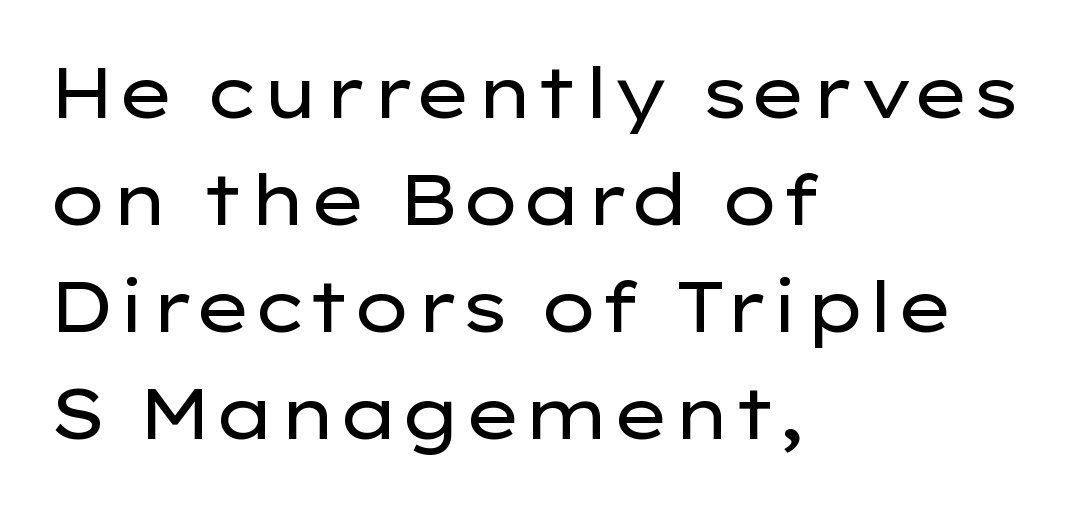
The image shows 70 px regular-weight, wide sans-serif type, upright; set left-aligned, normal line spacing (1.53x), normal letter spacing, not underlined; low stroke contrast and a medium x-height.
